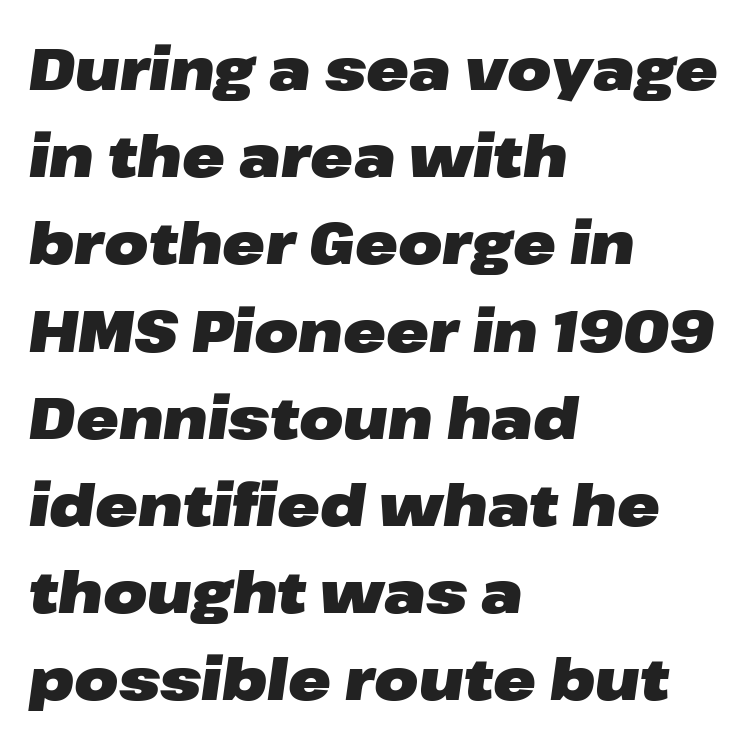
The letters are slanted; this is an italic face. Note the varied advance widths — an 'i' is clearly narrower than an 'm'. A dark, heavy texture on the line: the type is bold. Is the letter spacing exaggerated? No — it looks like the ordinary default.
